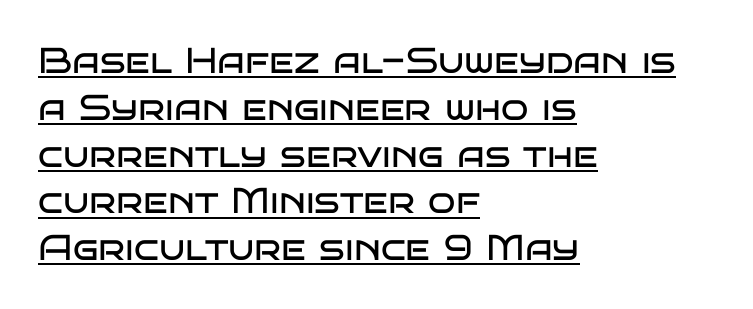
The image shows 36 px regular-weight, wide sans-serif type, upright; set left-aligned, normal line spacing (1.3x), normal letter spacing, underlined; low stroke contrast and a large x-height.
